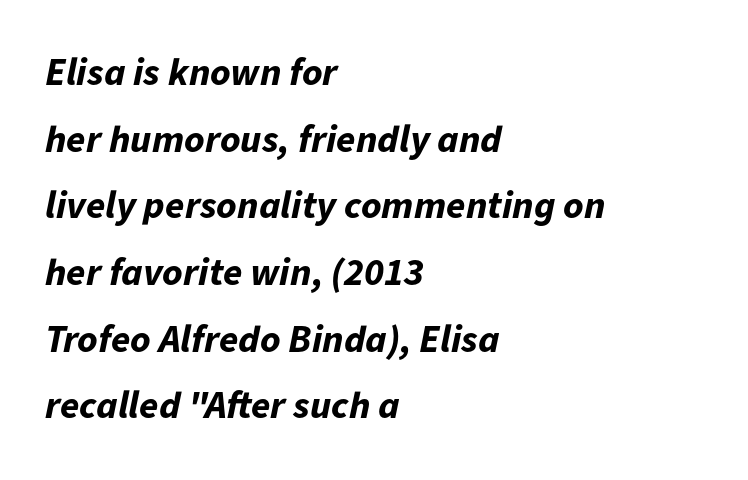
{"italic": "yes", "lean": "right", "slant_degrees": 11, "bold": "yes", "weight": "bold", "width": "normal", "stroke_contrast": "low", "x_height": "medium", "monospaced": "no", "underline": "no", "align": "left", "line_spacing_ratio": 1.71, "letter_spacing": "normal", "letter_spacing_em": 0.0, "glyph_px": 39}
